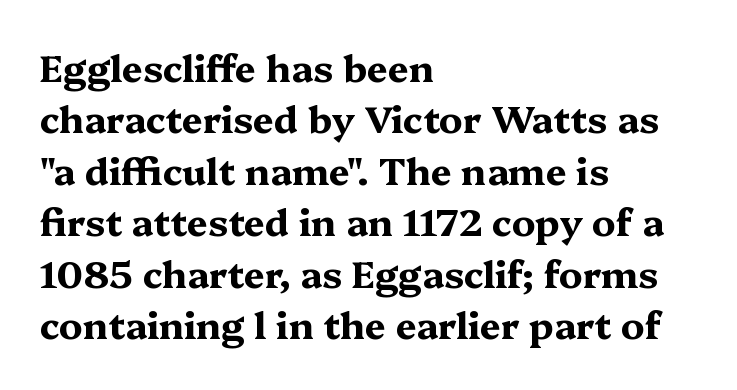
Looks like regular typesetting: each glyph gets only the width it needs. Short and long lines alike share a common starting point at left. Check the space under the baseline: it is left empty. You could call the tracking neutral — neither tight nor loose. Notice how the stems are strictly vertical — no italics here. Compared with typical paragraphs, the rows here are spaced about the same.
